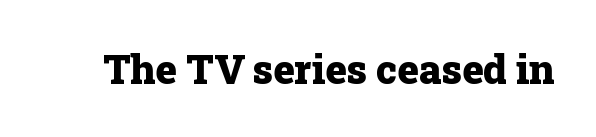
Q: Is the text bold? A: Yes.
Q: Is the text italic (slanted)? A: No, it is upright.
Q: Is the typeface a serif or a sans-serif typeface? A: Serif.
Q: Is the text underlined? A: No.
Q: Is the spacing between letters normal or unusually wide? A: Normal.
Q: Width (condensed, normal, or wide)? A: Normal.
Q: Stroke contrast? A: Low.
Q: x-height? A: Medium.
Q: Monospaced? A: No.
